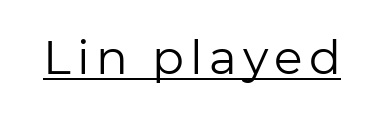
No feet cap the strokes, marking this as sans-serif type. The lettering stays uniformly vertical, giving the passage a roman look. A rule runs beneath these lines of type. Summary of weight: not heavy and not bold. Each letter keeps its own natural width here, so spacing adapts to shape.
